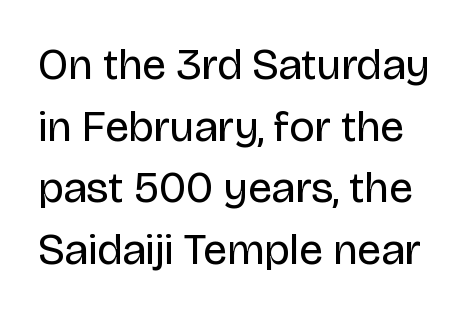
The image shows 44 px regular-weight sans-serif type, upright; set normal line spacing (1.4x), normal letter spacing, not underlined; low stroke contrast and a large x-height.
